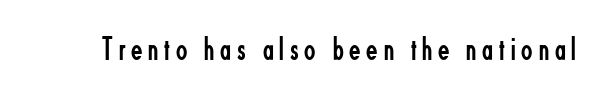
{"serif": "no", "italic": "no", "bold": "no", "weight": "regular", "width": "condensed", "stroke_contrast": "low", "x_height": "small", "monospaced": "no", "underline": "no", "glyph_px": 33}
